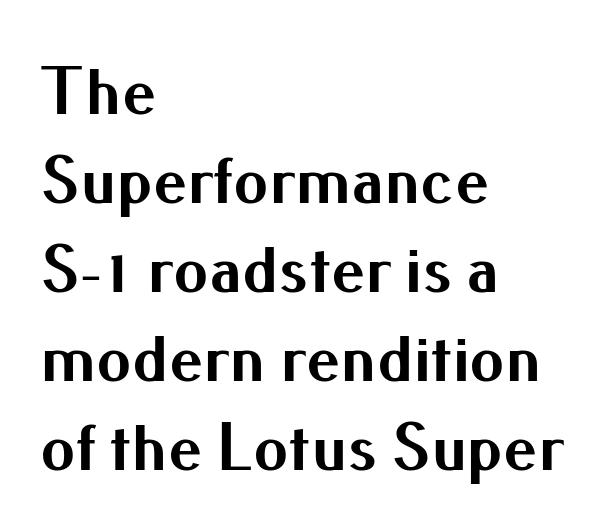
The image shows 69 px bold sans-serif type, upright; set left-aligned, normal line spacing (1.29x), normal letter spacing, not underlined; medium stroke contrast and a small x-height.
